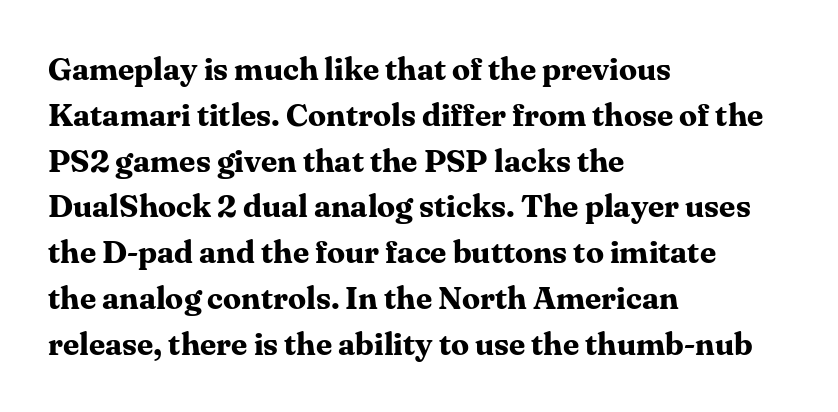
Q: Is the text bold? A: Yes.
Q: Is the text italic (slanted)? A: No, it is upright.
Q: Is the typeface a serif or a sans-serif typeface? A: Serif.
Q: Is the text underlined? A: No.
Q: How is the paragraph aligned? A: Left-aligned.
Q: Is the spacing between letters normal or unusually wide? A: Normal.
Q: Is the spacing between lines tight, normal or loose? A: Normal.
Q: Width (condensed, normal, or wide)? A: Normal.
Q: Stroke contrast? A: Medium.
Q: x-height? A: Medium.
Q: Monospaced? A: No.
